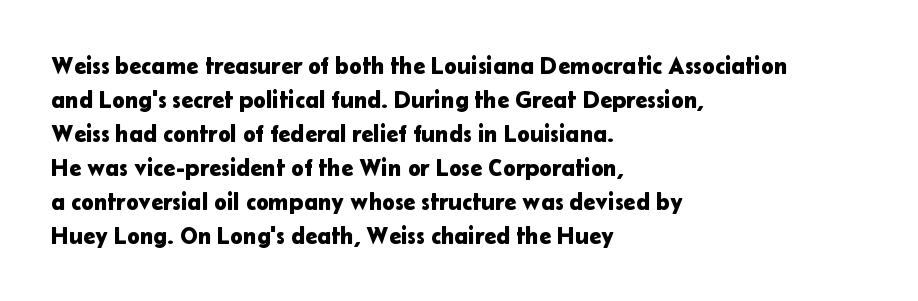
{"italic": "no", "underline": "no", "align": "left", "line_spacing": "normal", "line_spacing_ratio": 1.42, "letter_spacing": "normal", "letter_spacing_em": 0.0, "glyph_px": 24}
